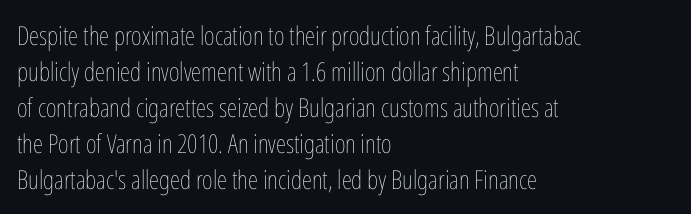
The characters are drawn with everyday or finer stroke widths. Line beginnings align vertically; line endings do not. Rule under the text: the space is simply empty. Words appear dense and cohesive because spacing is normal. Whoever set this chose a conventional vertical rhythm. Rendered with straight, roman letterforms.
